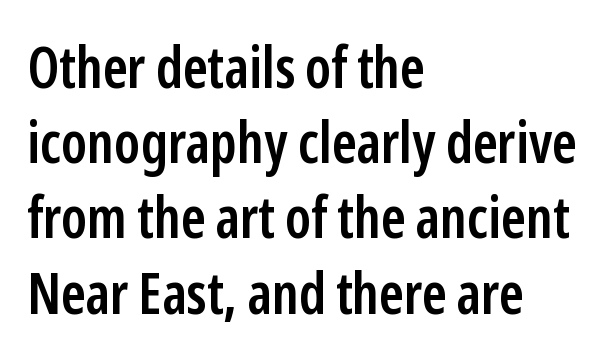
Q: Is the text bold? A: Semi-bold.
Q: Is the text italic (slanted)? A: No, it is upright.
Q: Is the typeface a serif or a sans-serif typeface? A: Sans-serif.
Q: Is the text underlined? A: No.
Q: How is the paragraph aligned? A: Left-aligned.
Q: Is the spacing between letters normal or unusually wide? A: Normal.
Q: Is the spacing between lines tight, normal or loose? A: Normal.
Q: Width (condensed, normal, or wide)? A: Condensed.
Q: Stroke contrast? A: Low.
Q: x-height? A: Medium.
Q: Monospaced? A: No.
